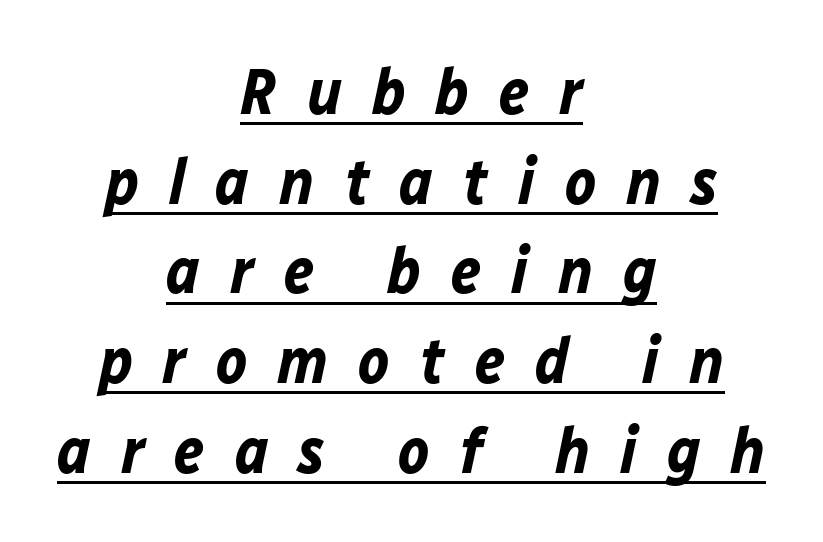
Tracking value appears strongly positive — letters spread wide. What decoration does the sample have? An underline. Notice how the stems are inclined rather than vertical — that's the hallmark of italics. Students, observe: this is what conventionally led text looks like.
